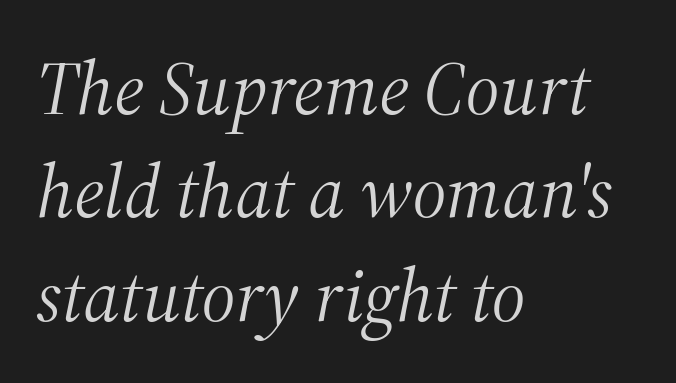
Q: Is the text bold? A: No.
Q: Is the text italic (slanted)? A: Yes, it leans right by about 12 degrees.
Q: Is the typeface a serif or a sans-serif typeface? A: Serif.
Q: Is the text underlined? A: No.
Q: How is the paragraph aligned? A: Left-aligned.
Q: Is the spacing between letters normal or unusually wide? A: Normal.
Q: Is the spacing between lines tight, normal or loose? A: Normal.
Q: Width (condensed, normal, or wide)? A: Normal.
Q: Stroke contrast? A: Medium.
Q: x-height? A: Medium.
Q: Monospaced? A: No.
